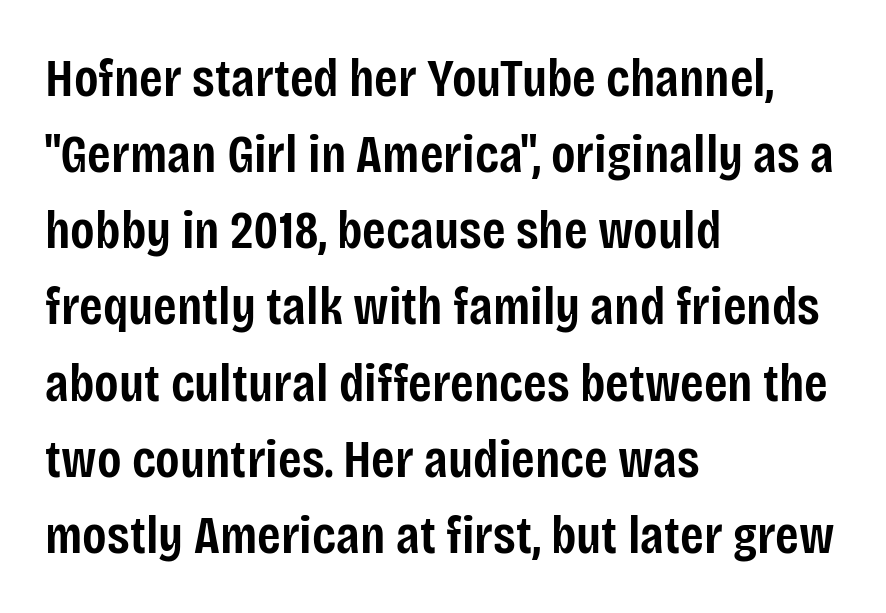
The image shows 54 px semibold, condensed sans-serif type, upright; set left-aligned, normal line spacing (1.41x), normal letter spacing, not underlined; low stroke contrast and a large x-height.
